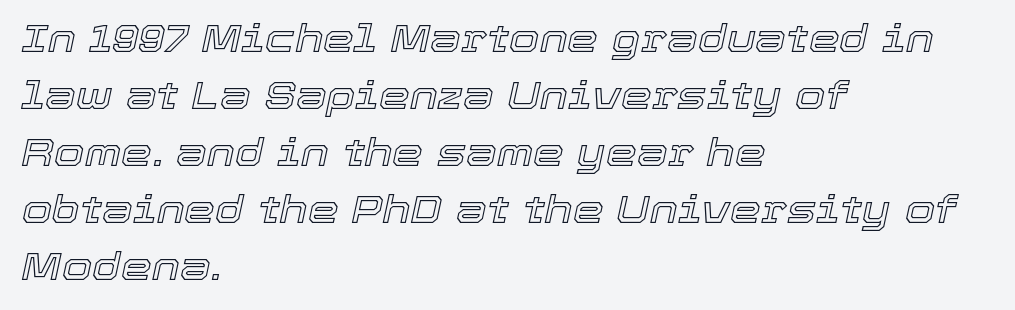
Q: Is the text italic (slanted)? A: Yes, it leans right by about 12 degrees.
Q: Is the text underlined? A: No.
Q: How is the paragraph aligned? A: Left-aligned.
Q: Is the spacing between letters normal or unusually wide? A: Normal.
Q: Is the spacing between lines tight, normal or loose? A: Normal.
Q: Width (condensed, normal, or wide)? A: Normal.
Q: x-height? A: Medium.
Q: Monospaced? A: No.
